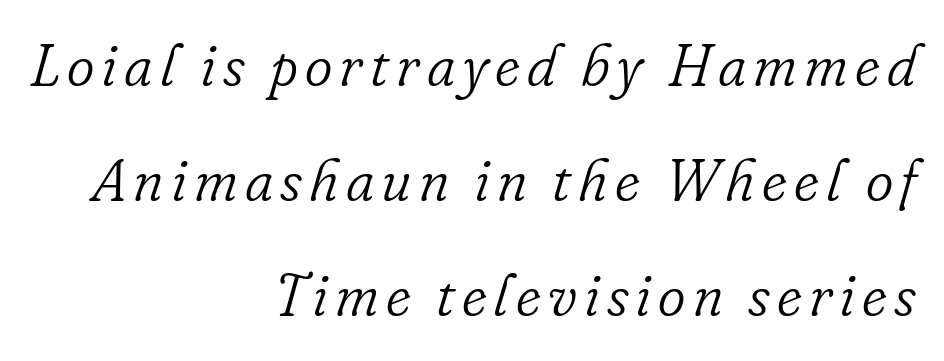
The image shows 59 px light serif type, italic (leaning right); set right-aligned, loose line spacing (1.95x), not underlined; low stroke contrast and a small x-height.
